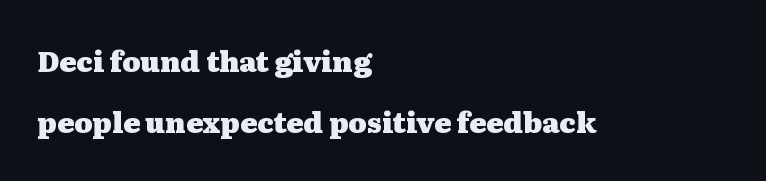
Q: Is the text bold? A: Yes.
Q: Is the text italic (slanted)? A: No, it is upright.
Q: Is the typeface a serif or a sans-serif typeface? A: Serif.
Q: Is the text underlined? A: No.
Q: How is the paragraph aligned? A: Left-aligned.
Q: Is the spacing between letters normal or unusually wide? A: Normal.
Q: Is the spacing between lines tight, normal or loose? A: Loose.
Q: Width (condensed, normal, or wide)? A: Wide.
Q: Stroke contrast? A: Medium.
Q: x-height? A: Medium.
Q: Monospaced? A: No.
